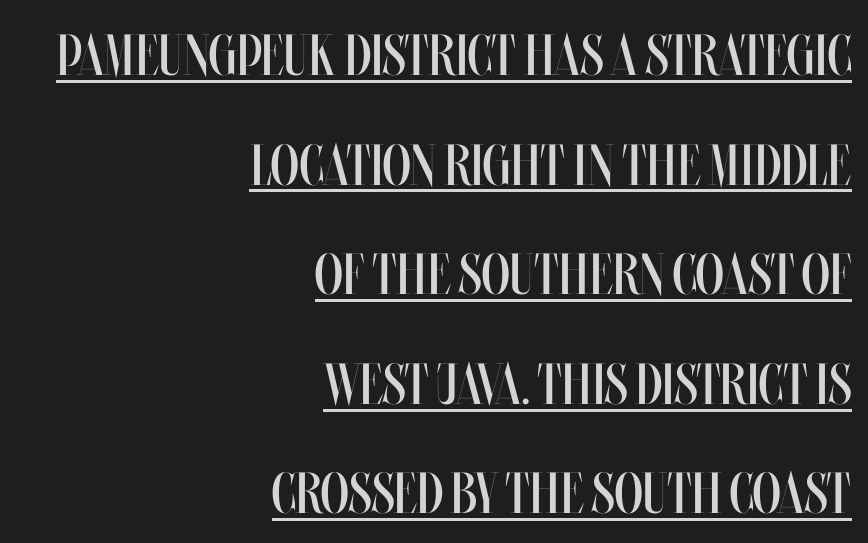
{"italic": "no", "bold": "no", "weight": "regular", "width": "condensed", "stroke_contrast": "medium", "x_height": "large", "monospaced": "no", "underline": "yes", "align": "right", "line_spacing_ratio": 1.89, "letter_spacing": "normal", "letter_spacing_em": 0.0, "glyph_px": 58}
